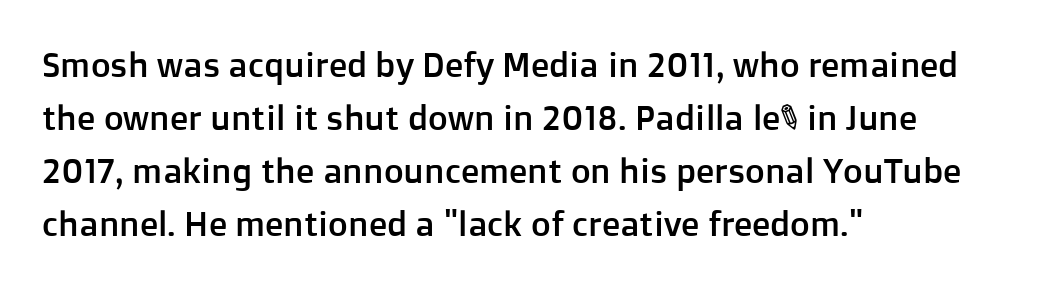
The image shows 34 px sans-serif type, upright; set left-aligned, normal line spacing (1.56x), normal letter spacing, not underlined; low stroke contrast and a medium x-height.
